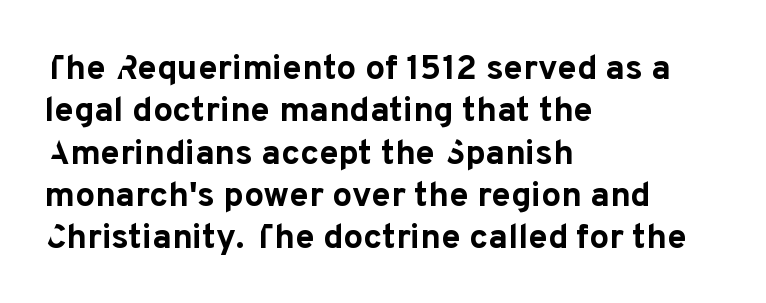
{"serif": "no", "italic": "no", "bold": "yes", "weight": "bold", "width": "normal", "stroke_contrast": "low", "x_height": "medium", "monospaced": "no", "underline": "no", "align": "left", "line_spacing_ratio": 1.21, "letter_spacing": "normal", "letter_spacing_em": 0.0, "glyph_px": 35}
